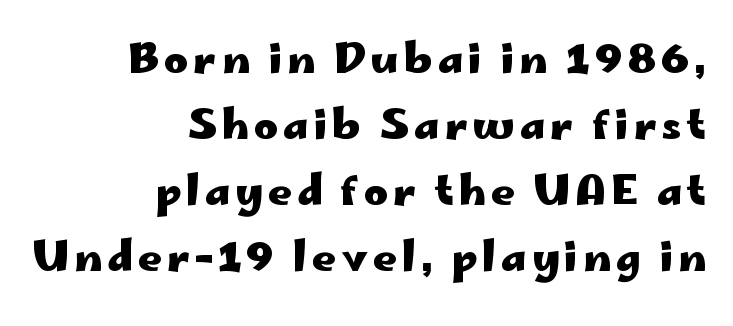
Q: Is the text bold? A: Yes.
Q: Is the text italic (slanted)? A: No, it is upright.
Q: Is the typeface a serif or a sans-serif typeface? A: Sans-serif.
Q: Is the text underlined? A: No.
Q: How is the paragraph aligned? A: Right-aligned.
Q: Is the spacing between lines tight, normal or loose? A: Normal.
Q: Width (condensed, normal, or wide)? A: Wide.
Q: Stroke contrast? A: Low.
Q: x-height? A: Small.
Q: Monospaced? A: No.
